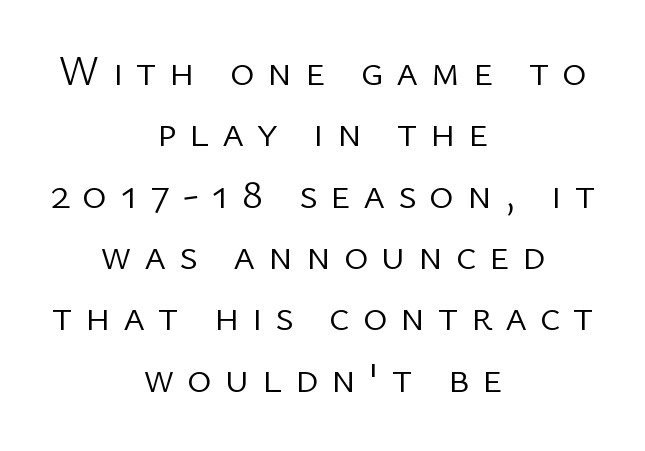
Q: Is the text bold? A: No.
Q: Is the text italic (slanted)? A: No, it is upright.
Q: Is the typeface a serif or a sans-serif typeface? A: Sans-serif.
Q: Is the text underlined? A: No.
Q: How is the paragraph aligned? A: Centered.
Q: Is the spacing between letters normal or unusually wide? A: Unusually wide.
Q: Is the spacing between lines tight, normal or loose? A: Normal.
Q: Width (condensed, normal, or wide)? A: Normal.
Q: Stroke contrast? A: Low.
Q: x-height? A: Medium.
Q: Monospaced? A: No.
